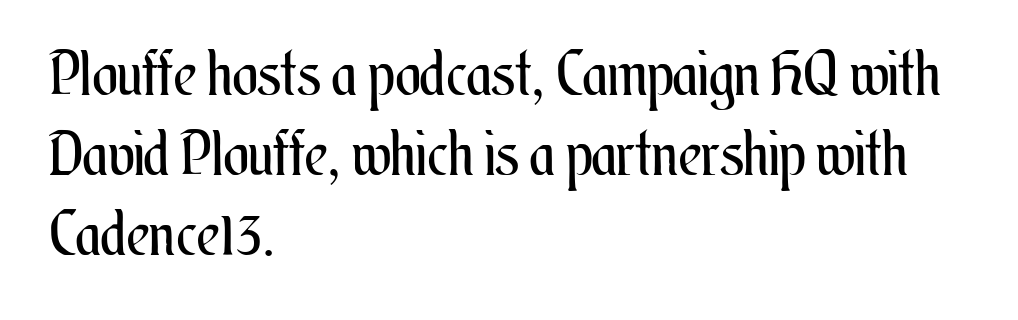
Inter-character spacing is left at the font's built-in metrics. Compared with a centered layout, this one pins lines to the left instead. Varying glyph widths throughout — classic text-font behaviour. Quick note: underline off.
